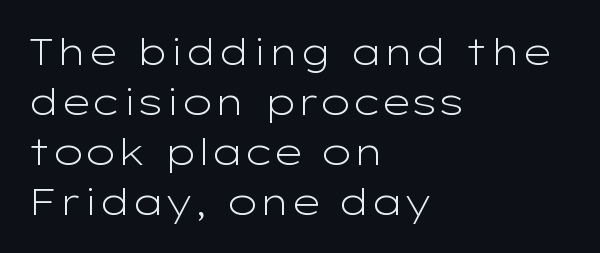
{"serif": "no", "italic": "no", "bold": "no", "weight": "light", "width": "wide", "stroke_contrast": "low", "x_height": "medium", "monospaced": "no", "underline": "no", "align": "left", "line_spacing": "normal", "line_spacing_ratio": 1.35, "letter_spacing": "normal", "letter_spacing_em": 0.0, "glyph_px": 37}
